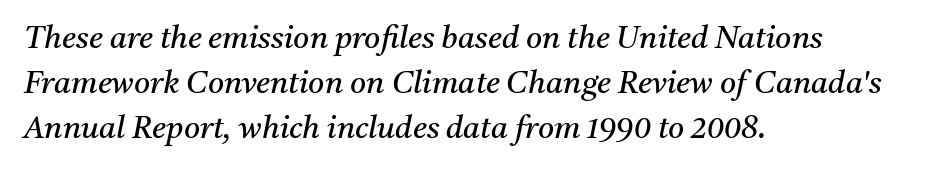
Caption: standard tracking, unaltered. The axis of the letterforms is tilted away from vertical. The space beneath each line is pristine and unruled. Looks like regular typesetting: each glyph gets only the width it needs.
